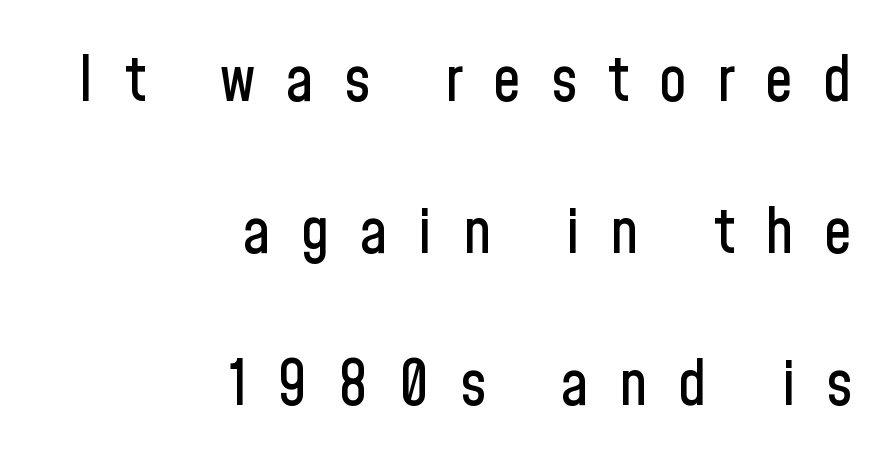
Successive baselines arrive slowly, with a big drop between each. Notice how the stems are strictly vertical — no italics here. Words float on clear page, feet unadorned. Serif or sans? Sans — the stroke terminals are bare. Typeset ragged left — the right edge is the straight one.
